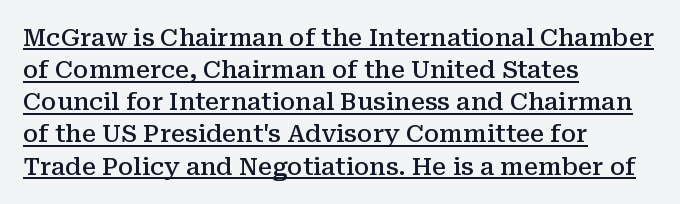
Q: Is the text bold? A: Semi-bold.
Q: Is the text italic (slanted)? A: No, it is upright.
Q: Is the text underlined? A: Yes.
Q: How is the paragraph aligned? A: Left-aligned.
Q: Is the spacing between letters normal or unusually wide? A: Normal.
Q: Is the spacing between lines tight, normal or loose? A: Normal.
